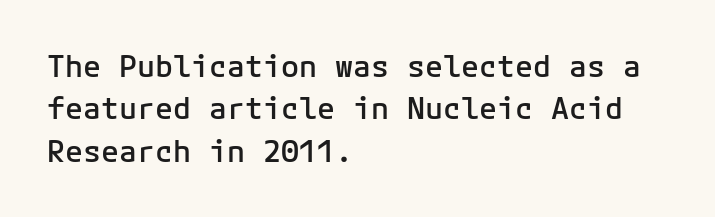
Q: Is the text bold? A: Semi-bold.
Q: Is the text italic (slanted)? A: No, it is upright.
Q: Is the typeface a serif or a sans-serif typeface? A: Sans-serif.
Q: Is the text underlined? A: No.
Q: How is the paragraph aligned? A: Left-aligned.
Q: Is the spacing between letters normal or unusually wide? A: Normal.
Q: Is the spacing between lines tight, normal or loose? A: Normal.
Q: Width (condensed, normal, or wide)? A: Normal.
Q: Stroke contrast? A: Low.
Q: x-height? A: Medium.
Q: Monospaced? A: Yes.
